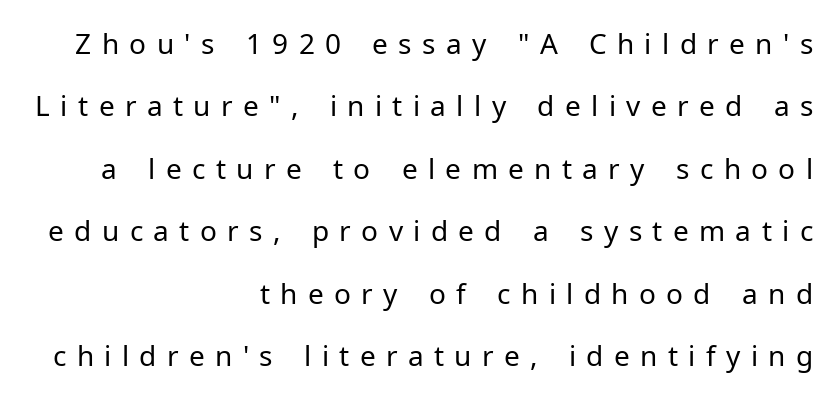
Q: Is the text bold? A: No.
Q: Is the text italic (slanted)? A: No, it is upright.
Q: Is the typeface a serif or a sans-serif typeface? A: Sans-serif.
Q: Is the text underlined? A: No.
Q: How is the paragraph aligned? A: Right-aligned.
Q: Is the spacing between letters normal or unusually wide? A: Unusually wide.
Q: Is the spacing between lines tight, normal or loose? A: Loose.
Q: Width (condensed, normal, or wide)? A: Normal.
Q: Stroke contrast? A: Low.
Q: x-height? A: Medium.
Q: Monospaced? A: No.
